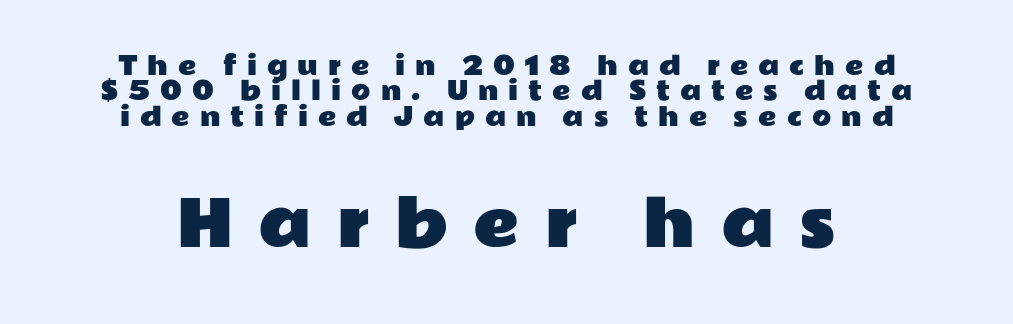
How would I describe the line gaps? Narrow and economical. These lines have a slow, spaced-out rhythm from letter to letter. This is sans-serif lettering, the kind often seen on screens and signage. Each letter keeps its own natural width here, so spacing adapts to shape. No word sits above an underline.
